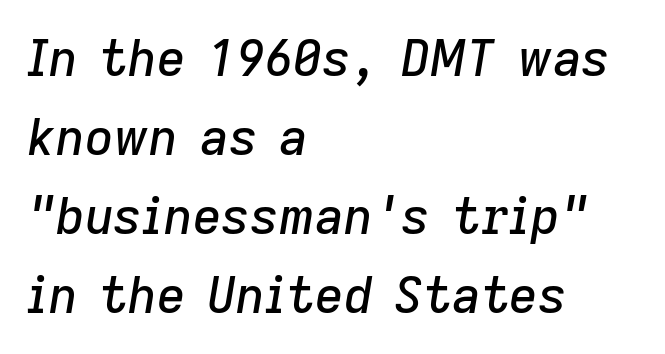
Unmarked baselines from the first word to the last. In terms of letterspacing, this is plain default setting. Line starts are locked; line ends wander. How would I describe the line gaps? Plain and ordinary. These lines are rendered in a variable-pitch font. If you drew a line through each stem, it would be angled.
